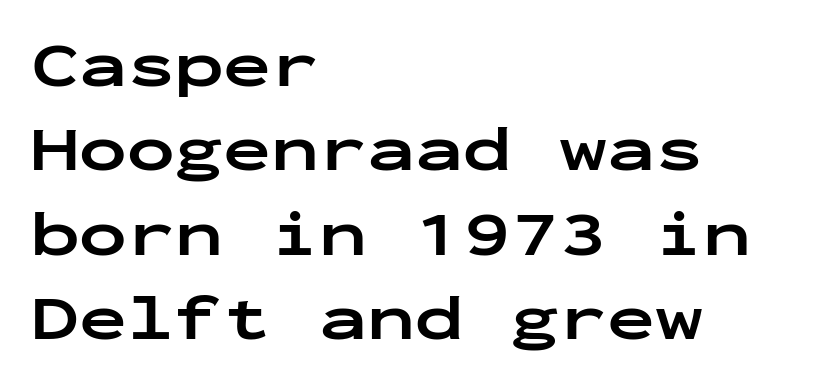
Note: no serifs on the glyphs. A roman cut, with each character standing at attention. No extra tracking has been applied to these lines. This sample keeps an unexceptional amount of space between lines.
